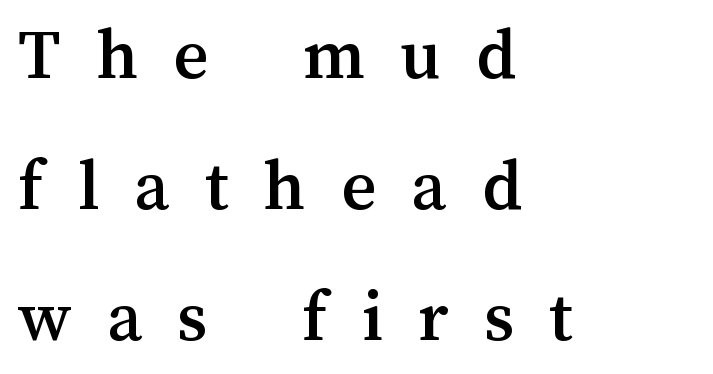
{"italic": "no", "width": "normal", "stroke_contrast": "medium", "x_height": "medium", "monospaced": "no", "underline": "no", "align": "left", "line_spacing_ratio": 1.75, "letter_spacing": "wide", "letter_spacing_em": 0.47, "glyph_px": 75}
